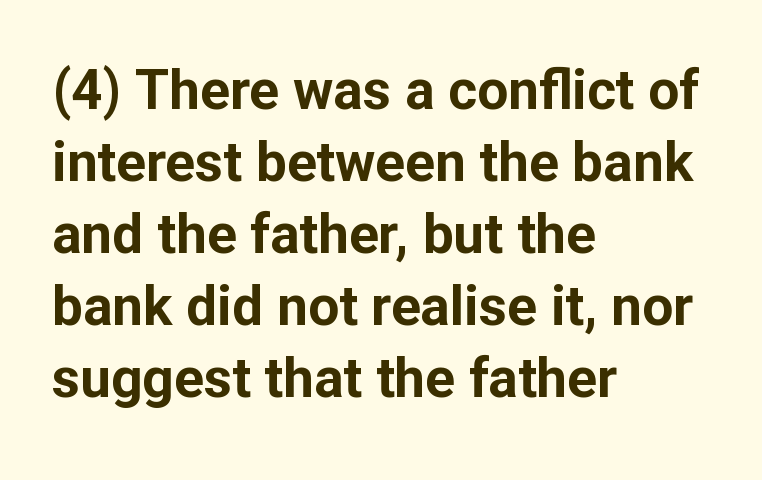
The image shows 55 px bold sans-serif type, upright; set left-aligned, normal line spacing (1.31x), normal letter spacing, not underlined; low stroke contrast and a medium x-height.
